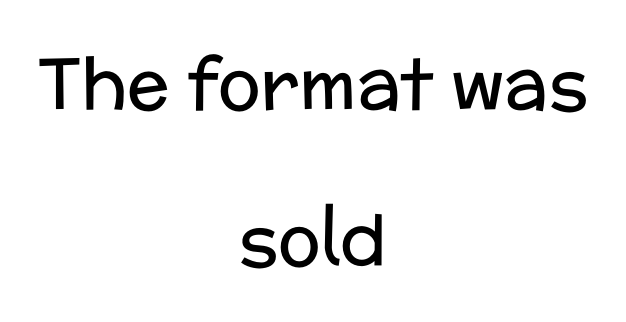
{"serif": "no", "italic": "no", "bold": "no", "weight": "regular", "width": "normal", "stroke_contrast": "low", "x_height": "medium", "monospaced": "no", "underline": "no", "align": "center", "line_spacing": "loose", "line_spacing_ratio": 2.2, "letter_spacing": "normal", "letter_spacing_em": 0.0, "glyph_px": 71}
